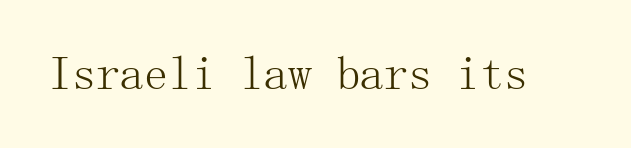
The image shows 48 px light serif type, upright; set normal letter spacing, not underlined; medium stroke contrast and a medium x-height.
